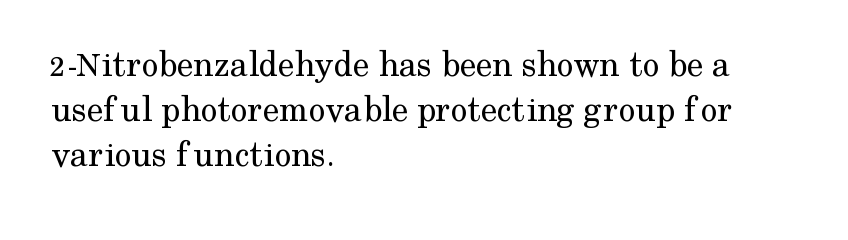
{"serif": "yes", "italic": "no", "bold": "no", "weight": "regular", "width": "normal", "stroke_contrast": "medium", "x_height": "medium", "monospaced": "no", "underline": "no", "align": "left", "line_spacing_ratio": 1.21, "letter_spacing": "normal", "letter_spacing_em": 0.0, "glyph_px": 37}
